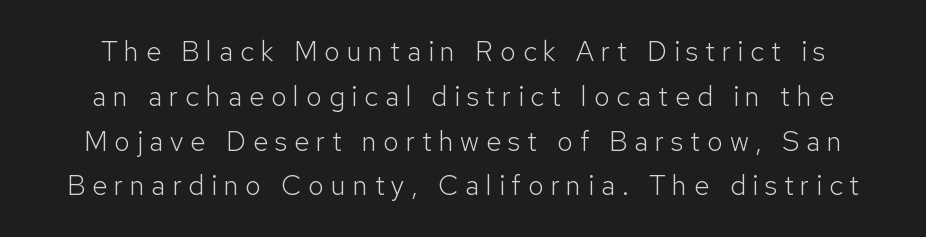
The image shows 28 px light sans-serif type, upright; set normal line spacing (1.6x), unusually wide letter spacing (+0.24 em), not underlined; low stroke contrast and a medium x-height.
